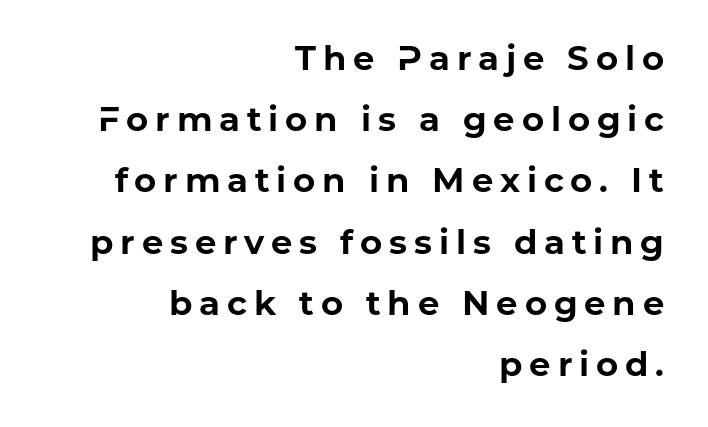
Q: Is the text bold? A: Yes.
Q: Is the text italic (slanted)? A: No, it is upright.
Q: Is the typeface a serif or a sans-serif typeface? A: Sans-serif.
Q: Is the text underlined? A: No.
Q: How is the paragraph aligned? A: Right-aligned.
Q: Is the spacing between letters normal or unusually wide? A: Unusually wide.
Q: Width (condensed, normal, or wide)? A: Normal.
Q: Stroke contrast? A: Low.
Q: x-height? A: Medium.
Q: Monospaced? A: No.
